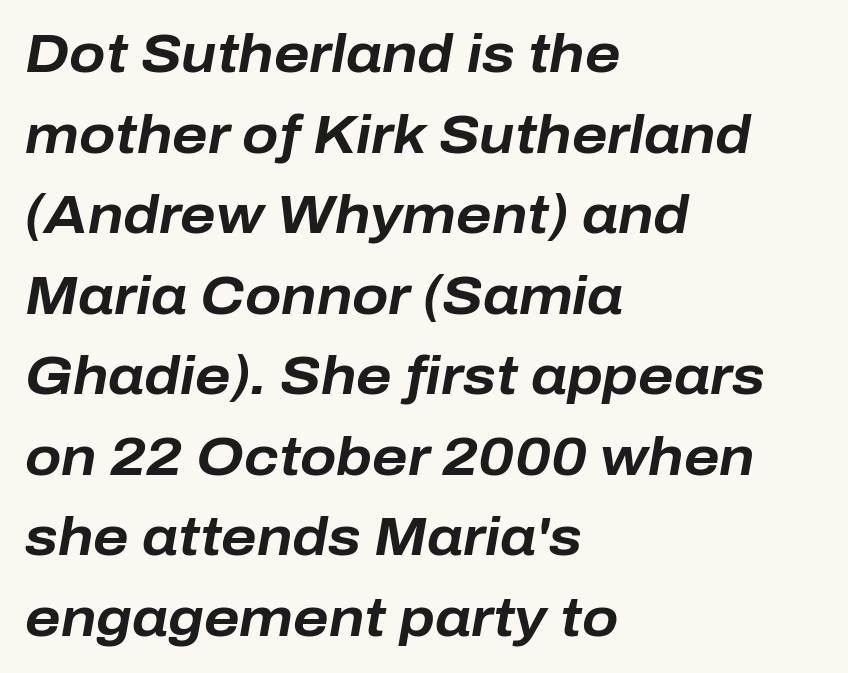
The image shows 53 px bold type, italic (leaning right); set left-aligned, normal line spacing (1.52x), normal letter spacing, not underlined; low stroke contrast and a medium x-height.
